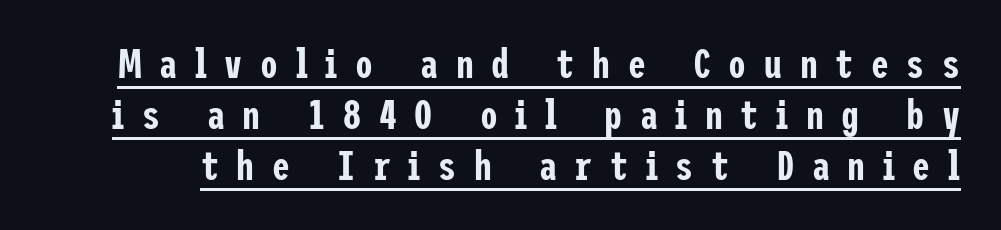
The image shows 40 px condensed sans-serif type, upright; set normal line spacing (1.27x), unusually wide letter spacing (+0.44 em), underlined; low stroke contrast and a medium x-height.
